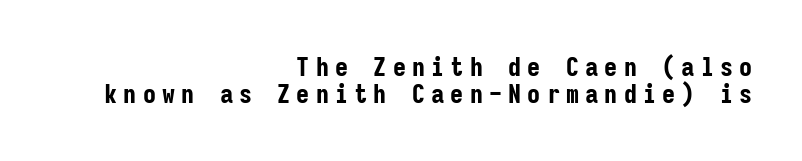
{"italic": "no", "bold": "yes", "underline": "no", "align": "right", "line_spacing": "tight", "line_spacing_ratio": 1.02, "letter_spacing": "wide", "letter_spacing_em": 0.24, "glyph_px": 26}
